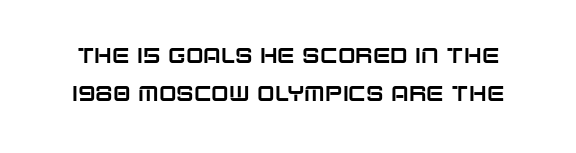
Q: Is the text italic (slanted)? A: No, it is upright.
Q: Is the text underlined? A: No.
Q: Is the spacing between letters normal or unusually wide? A: Normal.
